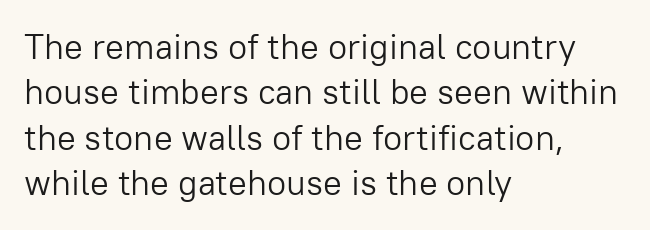
Q: Is the text bold? A: No.
Q: Is the text italic (slanted)? A: No, it is upright.
Q: Is the typeface a serif or a sans-serif typeface? A: Sans-serif.
Q: Is the text underlined? A: No.
Q: How is the paragraph aligned? A: Left-aligned.
Q: Is the spacing between letters normal or unusually wide? A: Normal.
Q: Is the spacing between lines tight, normal or loose? A: Normal.
Q: Width (condensed, normal, or wide)? A: Normal.
Q: Stroke contrast? A: Low.
Q: x-height? A: Medium.
Q: Monospaced? A: No.
